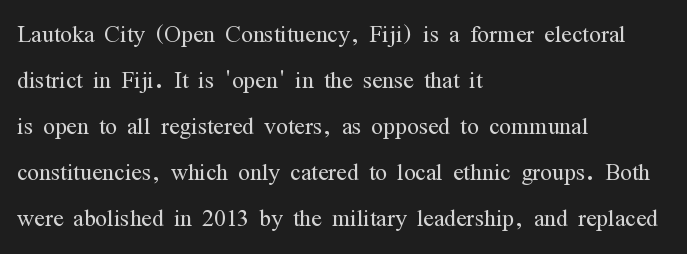
The image shows 31 px light, condensed serif type, upright; set left-aligned, normal line spacing (1.48x), normal letter spacing, not underlined; medium stroke contrast and a medium x-height.
